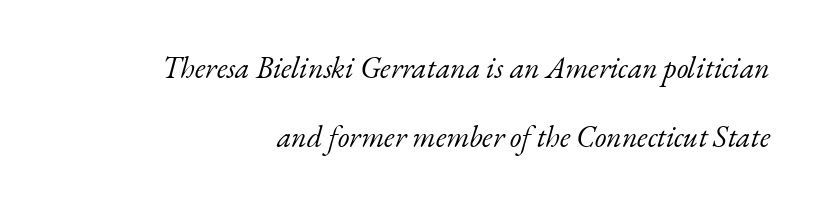
Q: Is the text bold? A: No.
Q: Is the text italic (slanted)? A: Yes, it leans right by about 17 degrees.
Q: Is the typeface a serif or a sans-serif typeface? A: Serif.
Q: Is the text underlined? A: No.
Q: How is the paragraph aligned? A: Right-aligned.
Q: Is the spacing between letters normal or unusually wide? A: Normal.
Q: Is the spacing between lines tight, normal or loose? A: Loose.
Q: Width (condensed, normal, or wide)? A: Normal.
Q: Stroke contrast? A: Low.
Q: x-height? A: Small.
Q: Monospaced? A: No.
